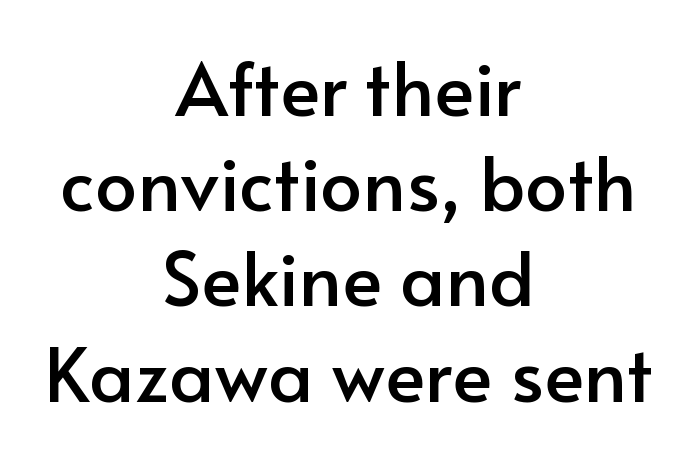
The image shows 75 px sans-serif type, upright; set centered, normal line spacing (1.27x), normal letter spacing, not underlined; low stroke contrast and a small x-height.
